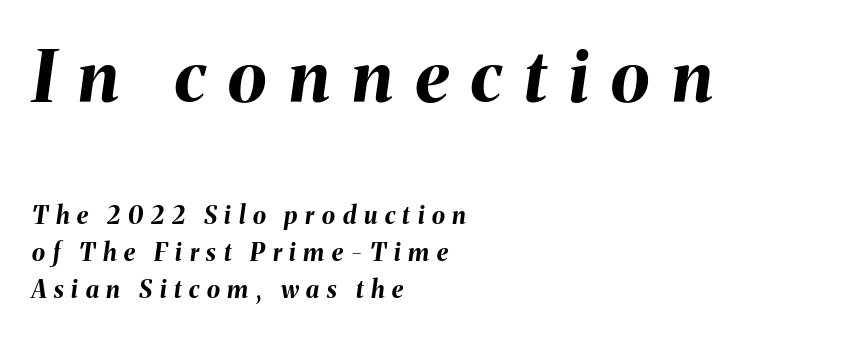
Q: Is the text bold? A: Yes.
Q: Is the text italic (slanted)? A: Yes, it leans right by about 8 degrees.
Q: Is the text underlined? A: No.
Q: How is the paragraph aligned? A: Left-aligned.
Q: Is the spacing between letters normal or unusually wide? A: Unusually wide.
Q: Is the spacing between lines tight, normal or loose? A: Normal.
Q: Which block of text is set in a larger size, the first (top) or the second (bottom)? A: The first (top) one.
Q: Width (condensed, normal, or wide)? A: Normal.
Q: Stroke contrast? A: Medium.
Q: x-height? A: Medium.
Q: Monospaced? A: No.
